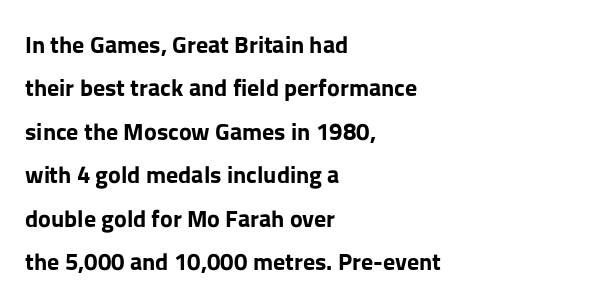
Visually the block forms a straight wall on the left and a jagged coastline on the right. Pretty heavy lettering here — definitely bold. The type is set solid horizontally, with unmodified tracking. Quick note: underline off.
